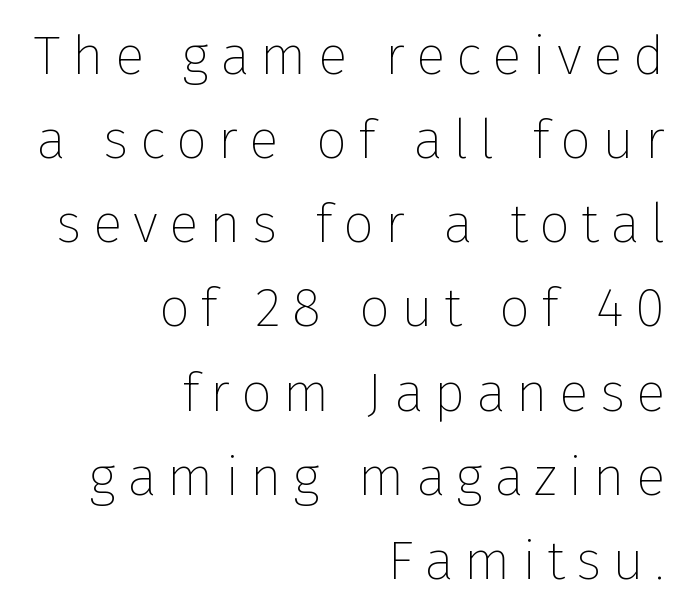
Q: Is the text bold? A: No.
Q: Is the text italic (slanted)? A: No, it is upright.
Q: Is the typeface a serif or a sans-serif typeface? A: Sans-serif.
Q: Is the text underlined? A: No.
Q: How is the paragraph aligned? A: Right-aligned.
Q: Is the spacing between letters normal or unusually wide? A: Unusually wide.
Q: Is the spacing between lines tight, normal or loose? A: Normal.
Q: Width (condensed, normal, or wide)? A: Normal.
Q: Stroke contrast? A: Low.
Q: x-height? A: Medium.
Q: Monospaced? A: No.
